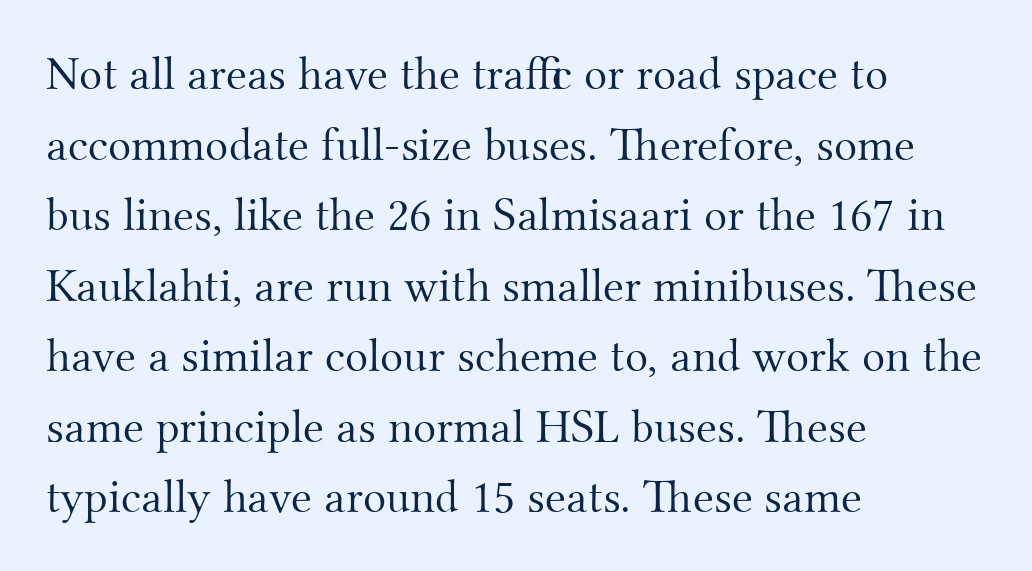
The image shows 48 px light serif type, upright; set left-aligned, normal line spacing (1.47x), normal letter spacing, not underlined; medium stroke contrast and a small x-height.
